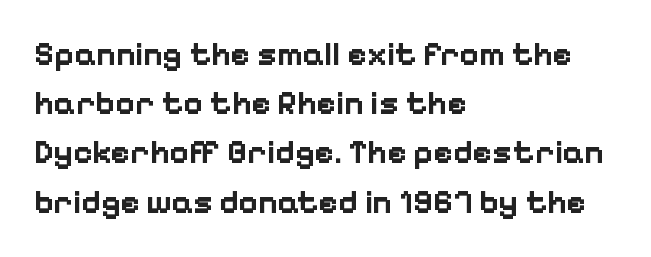
Q: Is the text bold? A: Yes.
Q: Is the text italic (slanted)? A: No, it is upright.
Q: Is the typeface a serif or a sans-serif typeface? A: Sans-serif.
Q: Is the text underlined? A: No.
Q: How is the paragraph aligned? A: Left-aligned.
Q: Is the spacing between letters normal or unusually wide? A: Normal.
Q: Is the spacing between lines tight, normal or loose? A: Normal.
Q: Width (condensed, normal, or wide)? A: Normal.
Q: Stroke contrast? A: Low.
Q: x-height? A: Medium.
Q: Monospaced? A: No.
